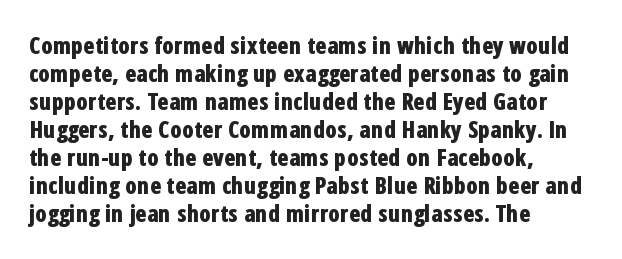
The image shows 23 px bold type, upright; set left-aligned, line spacing 1.22x, normal letter spacing, not underlined.
